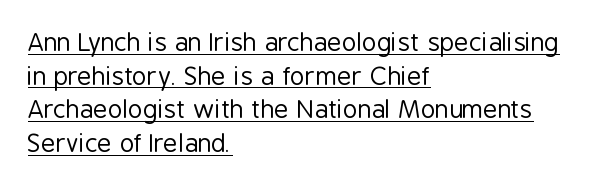
{"italic": "no", "bold": "no", "underline": "yes", "align": "left", "line_spacing": "normal", "line_spacing_ratio": 1.35, "letter_spacing": "normal", "letter_spacing_em": 0.0, "glyph_px": 25}
